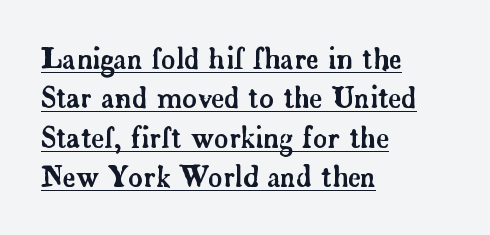
Q: Is the text italic (slanted)? A: No, it is upright.
Q: Is the typeface a serif or a sans-serif typeface? A: Serif.
Q: Is the text underlined? A: Yes.
Q: How is the paragraph aligned? A: Left-aligned.
Q: Is the spacing between letters normal or unusually wide? A: Normal.
Q: Is the spacing between lines tight, normal or loose? A: Normal.
Q: Width (condensed, normal, or wide)? A: Normal.
Q: Stroke contrast? A: Low.
Q: x-height? A: Small.
Q: Monospaced? A: No.
